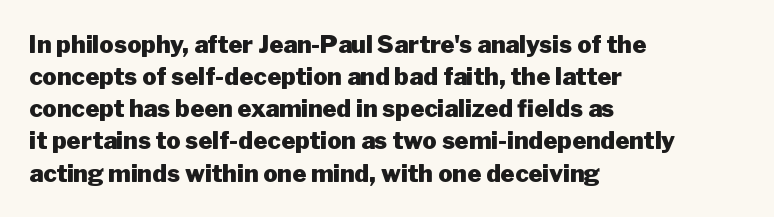
Q: Is the text bold? A: Yes.
Q: Is the text italic (slanted)? A: No, it is upright.
Q: Is the text underlined? A: No.
Q: How is the paragraph aligned? A: Left-aligned.
Q: Is the spacing between letters normal or unusually wide? A: Normal.
Q: Is the spacing between lines tight, normal or loose? A: Normal.
